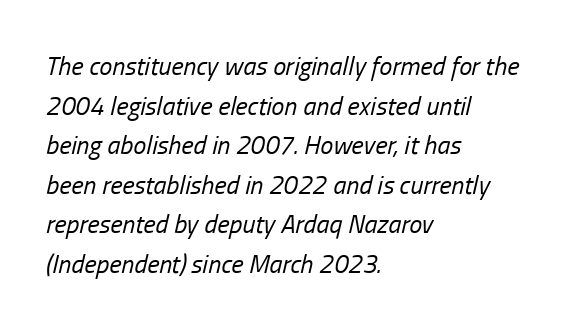
Q: Is the text bold? A: No.
Q: Is the text italic (slanted)? A: Yes, it leans right by about 13 degrees.
Q: Is the text underlined? A: No.
Q: How is the paragraph aligned? A: Left-aligned.
Q: Is the spacing between letters normal or unusually wide? A: Normal.
Q: Is the spacing between lines tight, normal or loose? A: Normal.
